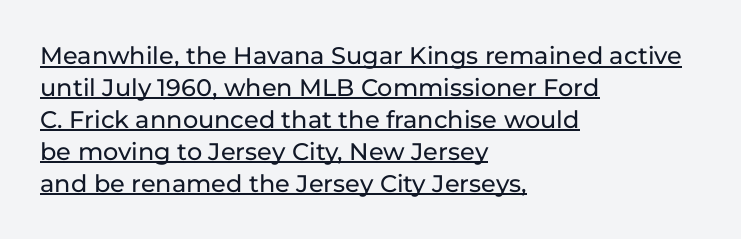
The string is rendered with underlining switched on. The rag falls on the right side of this text block. Characters remain perfectly vertical along every line. Summary of vertical rhythm: regular, with standard interline spacing.
